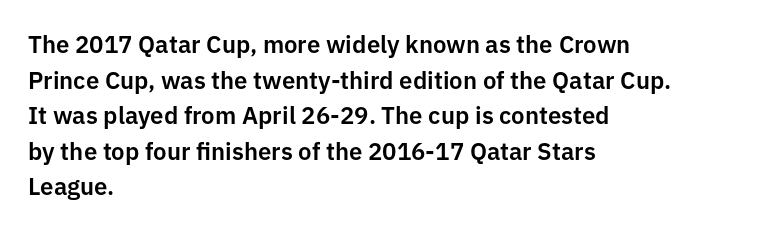
The image shows 24 px text type, upright; set left-aligned, normal line spacing (1.48x), normal letter spacing, not underlined.
